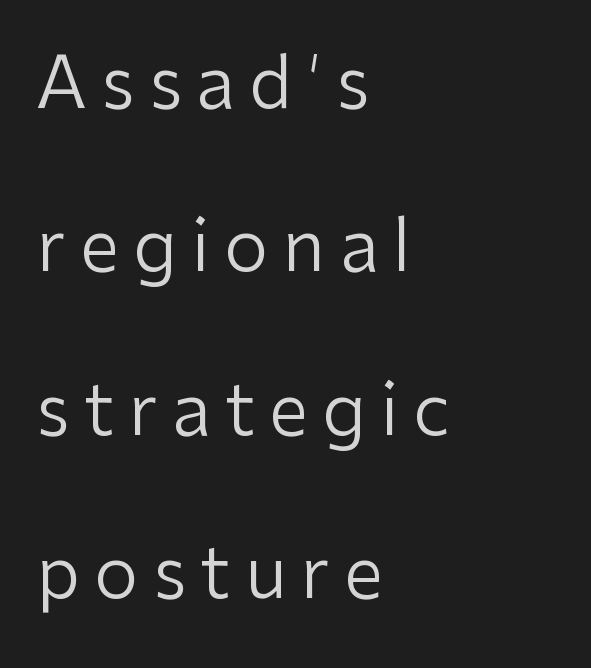
{"serif": "no", "italic": "no", "bold": "no", "weight": "regular", "width": "normal", "stroke_contrast": "low", "x_height": "medium", "monospaced": "no", "underline": "no", "align": "left", "line_spacing": "loose", "line_spacing_ratio": 2.3, "letter_spacing": "wide", "letter_spacing_em": 0.2, "glyph_px": 71}
